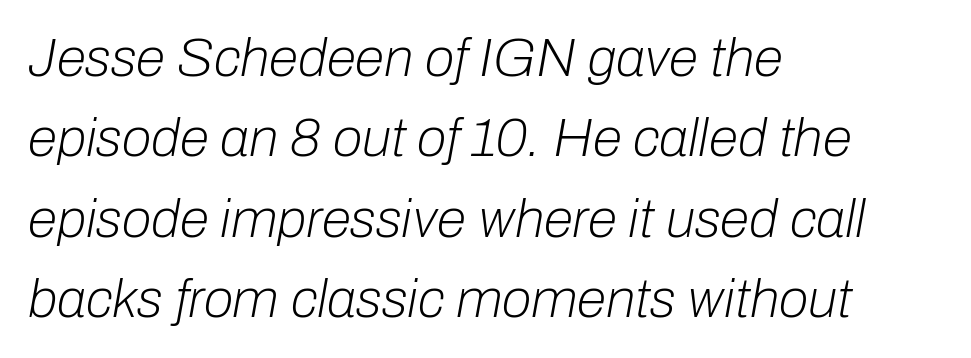
The image shows 54 px light type, italic (leaning right); set left-aligned, normal line spacing (1.49x), normal letter spacing, not underlined; low stroke contrast and a medium x-height.
